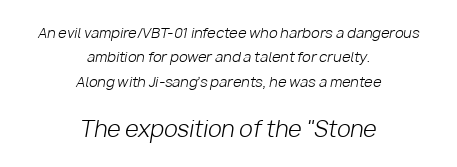
{"italic": "yes", "lean": "right", "slant_degrees": 10, "bold": "no", "underline": "no", "align": "center", "line_spacing_ratio": 1.75, "letter_spacing": "normal", "letter_spacing_em": 0.0, "larger_block": "second", "size_ratio": 1.57, "glyph_px": 22}
